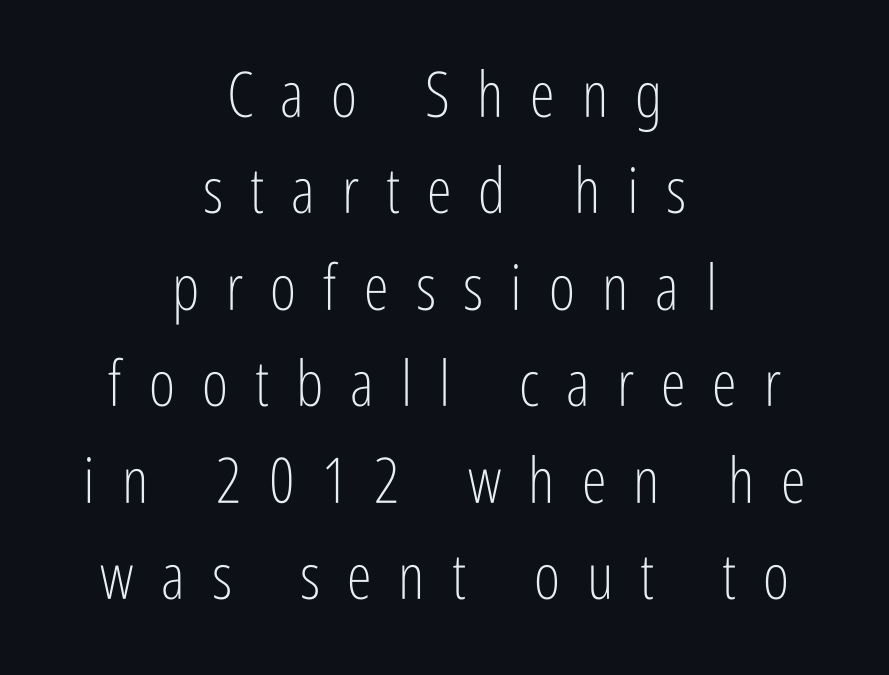
The image shows 63 px light, condensed sans-serif type, upright; set centered, normal line spacing (1.53x), unusually wide letter spacing (+0.43 em), not underlined; low stroke contrast and a medium x-height.
